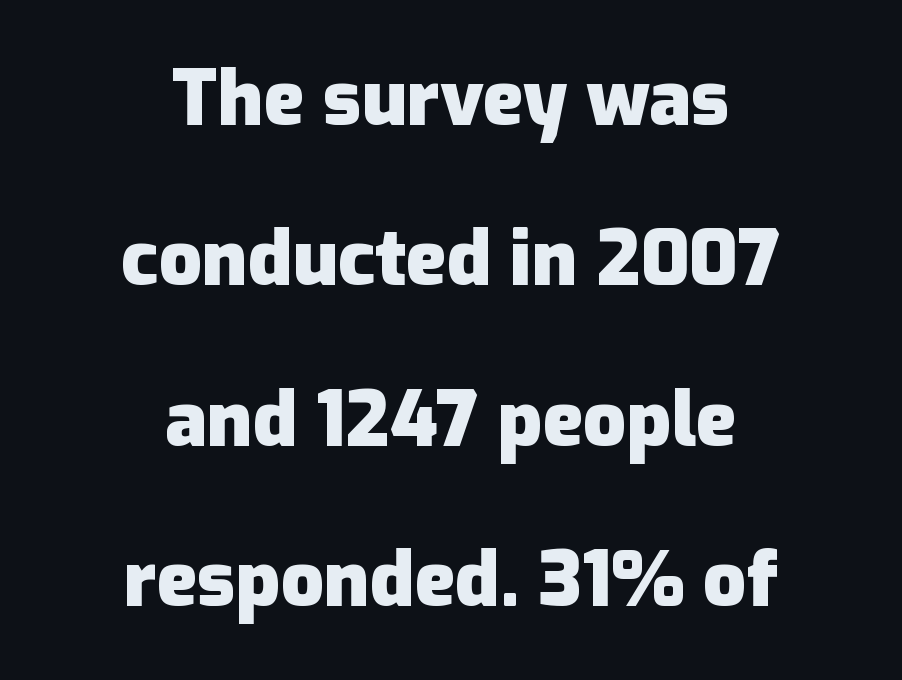
The image shows 76 px heavy sans-serif type, upright; set centered, loose line spacing (2.11x), normal letter spacing, not underlined; low stroke contrast and a medium x-height.
